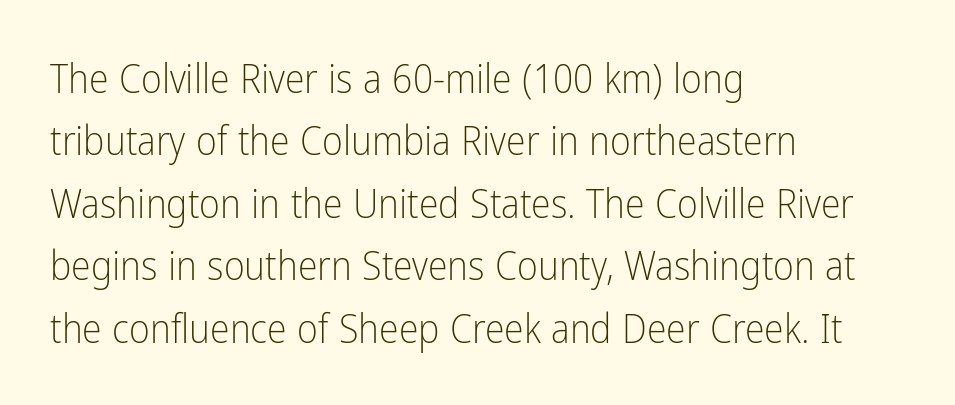
Q: Is the text bold? A: No.
Q: Is the text italic (slanted)? A: No, it is upright.
Q: Is the typeface a serif or a sans-serif typeface? A: Sans-serif.
Q: Is the text underlined? A: No.
Q: How is the paragraph aligned? A: Left-aligned.
Q: Is the spacing between letters normal or unusually wide? A: Normal.
Q: Is the spacing between lines tight, normal or loose? A: Normal.
Q: Width (condensed, normal, or wide)? A: Condensed.
Q: Stroke contrast? A: Low.
Q: x-height? A: Medium.
Q: Monospaced? A: No.
